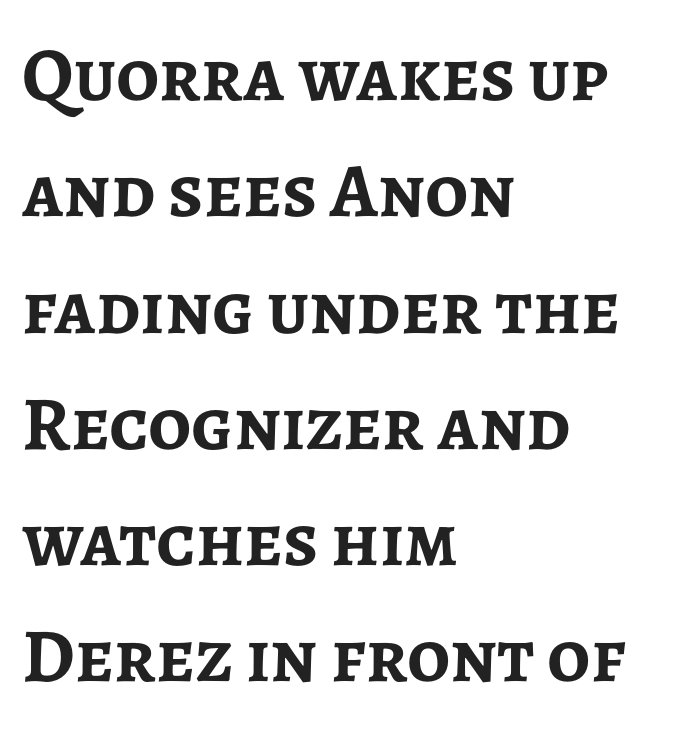
Look at the stroke-to-counter ratio: heavy, a bold. Decoration check: the copy has no underline. Ordinary non-slanted type is in use. This sample uses plain, unmodified letter spacing. The face used here is a sans, in the tradition of grotesques and geometrics.
